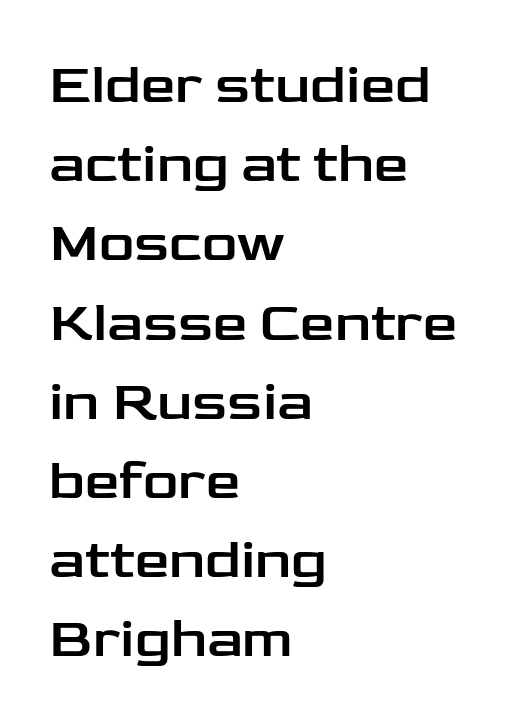
The line-height multiplier appears to be the usual default. Classification — sans serif. This sample has the flowing, uneven cadence of proportional lettering. Has an underline been added? It has not. Students, note that the glyphs here touch the page at normal intervals. A classic flush-left, rag-right setting is used for this passage.
